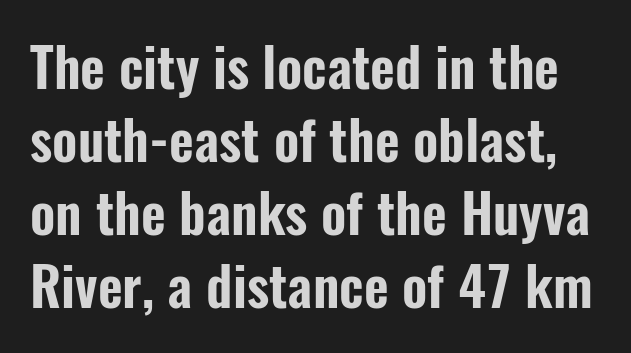
{"serif": "no", "italic": "no", "width": "condensed", "stroke_contrast": "low", "x_height": "medium", "monospaced": "no", "underline": "no", "line_spacing": "normal", "line_spacing_ratio": 1.35, "letter_spacing": "normal", "letter_spacing_em": 0.0, "glyph_px": 54}
